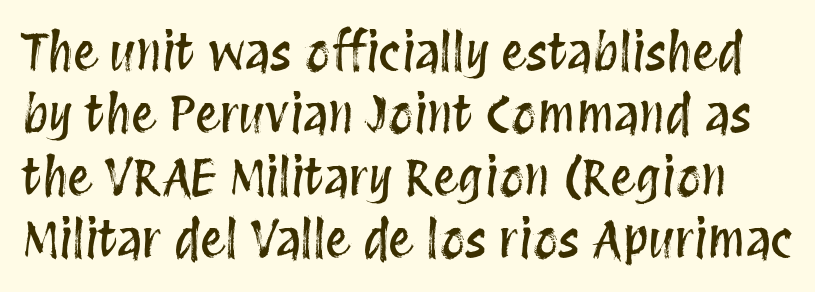
Each letter keeps its own natural width here, so spacing adapts to shape. You could call the tracking neutral — neither tight nor loose. This rendering features lettering with no underline. Vertical strokes here are truly vertical.
